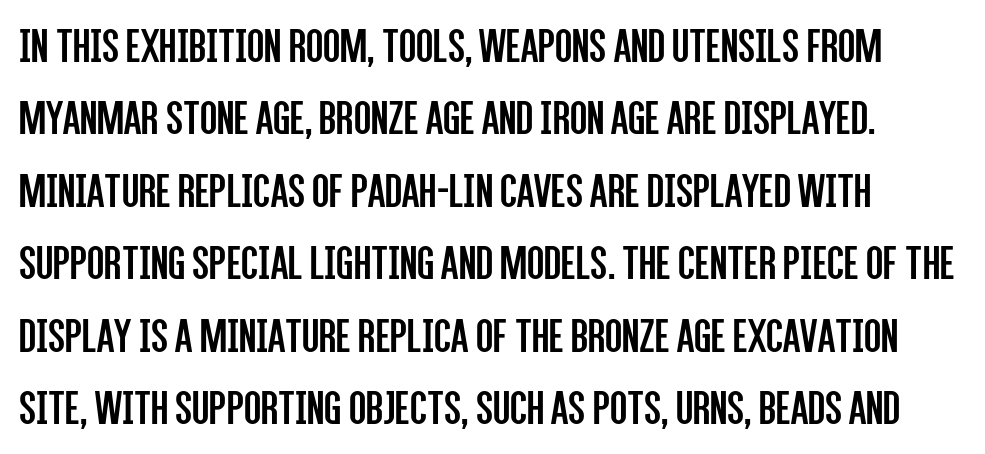
The image shows 50 px regular-weight, condensed sans-serif type, upright; set left-aligned, normal line spacing (1.45x), normal letter spacing, not underlined; low stroke contrast and a large x-height.
